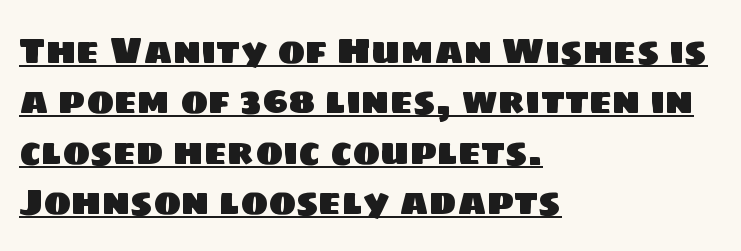
Q: Is the typeface a serif or a sans-serif typeface? A: Sans-serif.
Q: Is the text underlined? A: Yes.
Q: How is the paragraph aligned? A: Left-aligned.
Q: Is the spacing between letters normal or unusually wide? A: Normal.
Q: Is the spacing between lines tight, normal or loose? A: Normal.
Q: Width (condensed, normal, or wide)? A: Normal.
Q: Stroke contrast? A: Low.
Q: x-height? A: Large.
Q: Monospaced? A: No.
